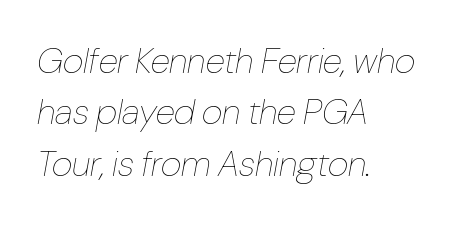
There is no visible air inserted between adjacent glyphs. A student would call this left alignment; a typographer would say flush left, rag right. Letters rest on an invisible, unmarked baseline. Students, observe: this is what conventionally led text looks like. Spacing verdict: proportional, widths tailored to each character.
